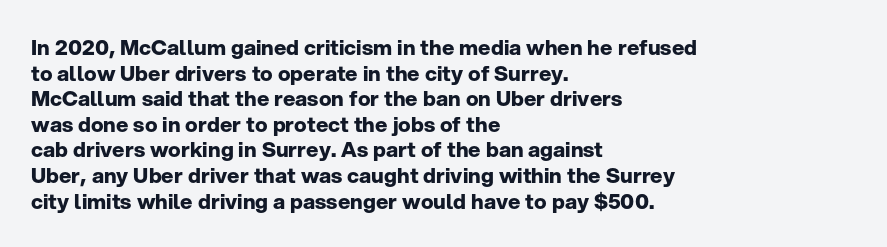
Is there any slant? The stems are plumb. The zone under the glyphs is completely vacant. Caption: bold face, heavy strokes. Each word holds together tightly as a unit, with standard inter-letter gaps. Does the copy run flush right? No — it runs flush left.
